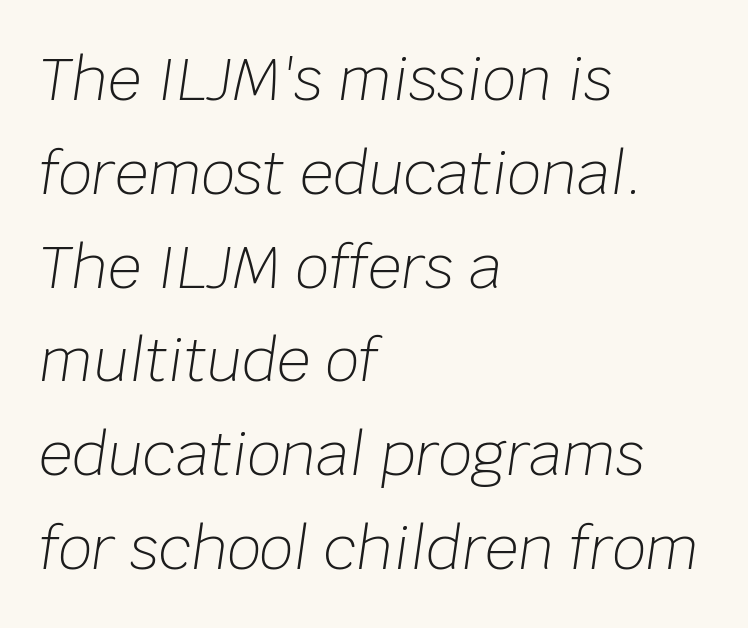
{"italic": "yes", "lean": "right", "slant_degrees": 8, "bold": "no", "weight": "light", "width": "normal", "stroke_contrast": "low", "x_height": "large", "monospaced": "no", "underline": "no", "align": "left", "line_spacing": "normal", "line_spacing_ratio": 1.59, "letter_spacing": "normal", "letter_spacing_em": 0.0, "glyph_px": 59}
